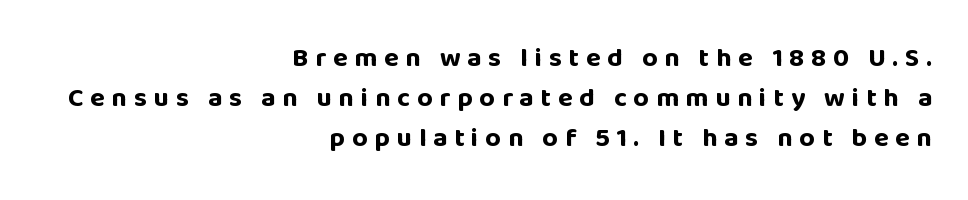
Q: Is the text bold? A: Yes.
Q: Is the text italic (slanted)? A: No, it is upright.
Q: Is the text underlined? A: No.
Q: How is the paragraph aligned? A: Right-aligned.
Q: Is the spacing between letters normal or unusually wide? A: Unusually wide.
Q: Is the spacing between lines tight, normal or loose? A: Normal.
